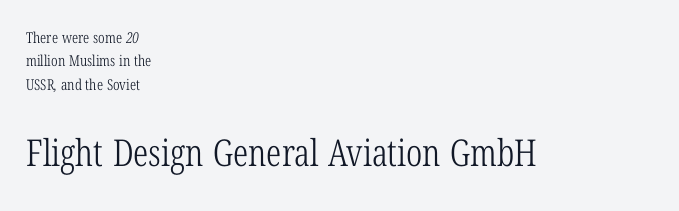
{"serif": "yes", "bold": "no", "weight": "light", "width": "condensed", "stroke_contrast": "low", "x_height": "medium", "monospaced": "no", "underline": "no", "align": "left", "line_spacing": "normal", "line_spacing_ratio": 1.56, "letter_spacing": "normal", "letter_spacing_em": 0.0, "larger_block": "second", "size_ratio": 2.47, "glyph_px": 37}
